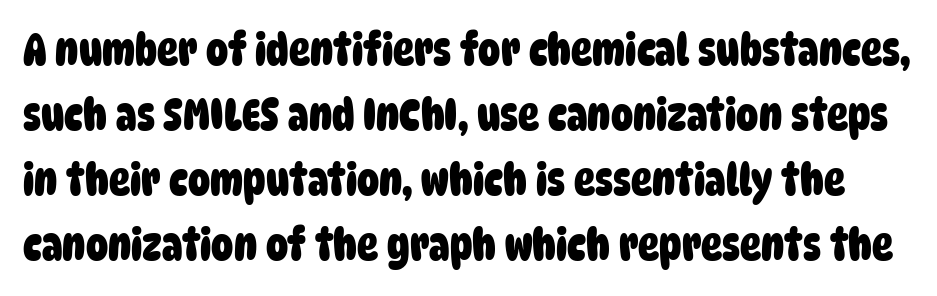
{"serif": "no", "bold": "yes", "weight": "heavy", "width": "condensed", "stroke_contrast": "low", "x_height": "large", "monospaced": "no", "underline": "no", "line_spacing": "normal", "line_spacing_ratio": 1.48, "letter_spacing": "normal", "letter_spacing_em": 0.0, "glyph_px": 44}
